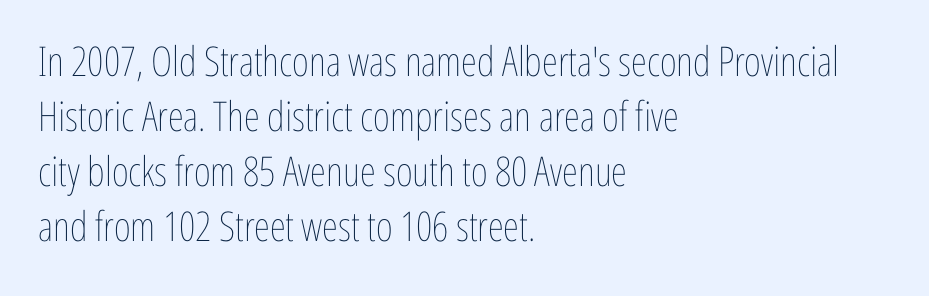
{"italic": "no", "bold": "no", "weight": "thin", "width": "condensed", "stroke_contrast": "low", "x_height": "medium", "monospaced": "no", "underline": "no", "align": "left", "line_spacing": "normal", "line_spacing_ratio": 1.34, "letter_spacing": "normal", "letter_spacing_em": 0.0, "glyph_px": 41}
